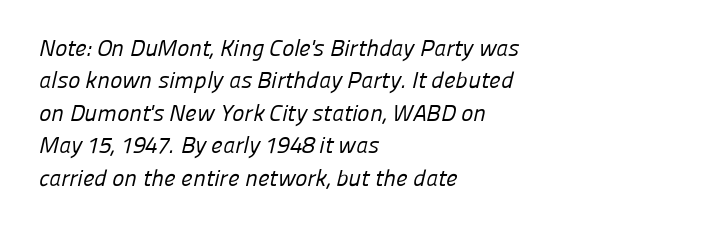
{"bold": "no", "underline": "no", "align": "left", "line_spacing": "normal", "line_spacing_ratio": 1.41, "letter_spacing": "normal", "letter_spacing_em": 0.0, "glyph_px": 23}
